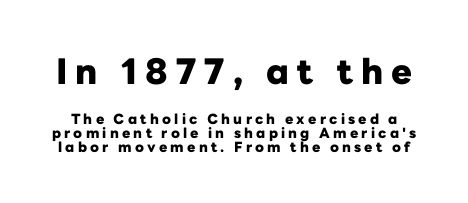
Looks like regular typesetting: each glyph gets only the width it needs. Regarding serifs, this sample does without them. The more generous point size was reserved for the upper chunk. Vertical spacing — tight. Is the letter spacing exaggerated? Yes — the characters are pushed far apart. Characters remain perfectly vertical along every line.
